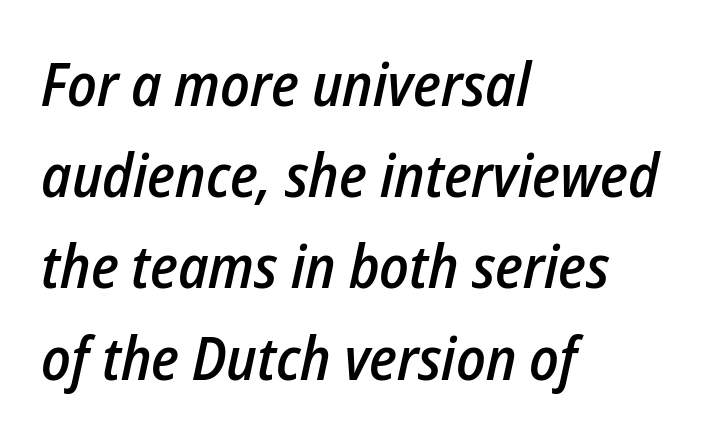
Evenly set lines give the paragraph a standard silhouette. Character widths vary here, with narrow letters taking less room than wide ones. Summary of weight: moderately heavy, a semibold. The rag falls on the right side of this text block.
